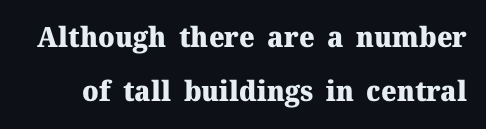
{"serif": "yes", "italic": "no", "bold": "yes", "weight": "heavy", "width": "normal", "stroke_contrast": "medium", "x_height": "medium", "monospaced": "no", "underline": "no", "line_spacing": "loose", "line_spacing_ratio": 1.92, "letter_spacing": "normal", "letter_spacing_em": 0.0, "glyph_px": 28}
